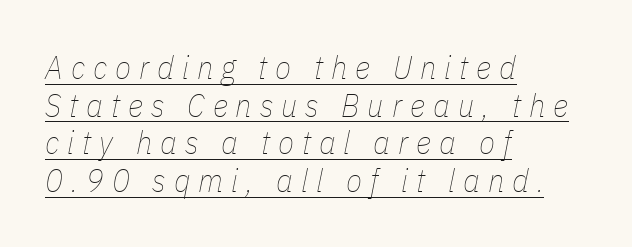
{"italic": "yes", "lean": "right", "slant_degrees": 11, "bold": "no", "weight": "thin", "width": "condensed", "stroke_contrast": "low", "x_height": "medium", "monospaced": "no", "underline": "yes", "align": "left", "line_spacing": "tight", "line_spacing_ratio": 1.14, "letter_spacing": "wide", "letter_spacing_em": 0.24, "glyph_px": 33}
